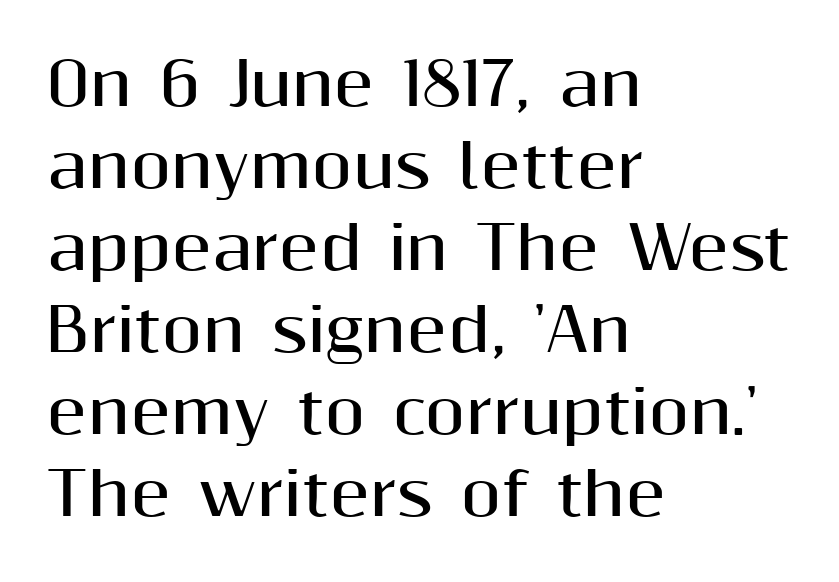
Does the lettering tilt? It doesn't — this is upright. Look at the tracking — it's just the regular setting, nothing added. A clean baseline with only descenders dipping below it. The typesetting leans heavy: a genuine bold.
